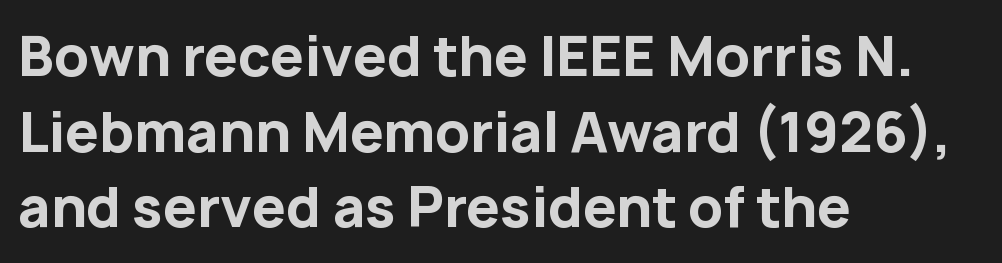
{"serif": "no", "italic": "no", "bold": "yes", "weight": "bold", "width": "normal", "stroke_contrast": "low", "x_height": "medium", "monospaced": "no", "underline": "no", "align": "left", "line_spacing": "normal", "line_spacing_ratio": 1.4, "letter_spacing": "normal", "letter_spacing_em": 0.0, "glyph_px": 54}
